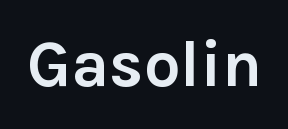
{"serif": "no", "italic": "no", "bold": "yes", "weight": "semibold", "width": "normal", "stroke_contrast": "low", "x_height": "medium", "monospaced": "no", "underline": "no", "letter_spacing": "normal", "letter_spacing_em": 0.0, "glyph_px": 65}
